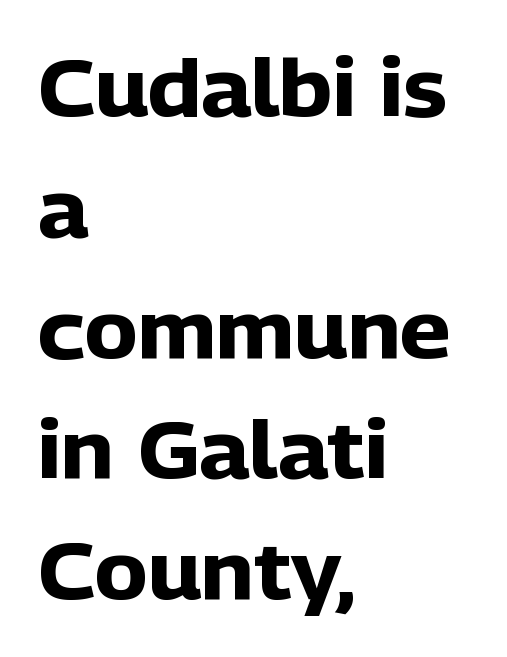
The image shows 80 px heavy sans-serif type, upright; set left-aligned, normal line spacing (1.51x), normal letter spacing, not underlined; low stroke contrast and a medium x-height.
